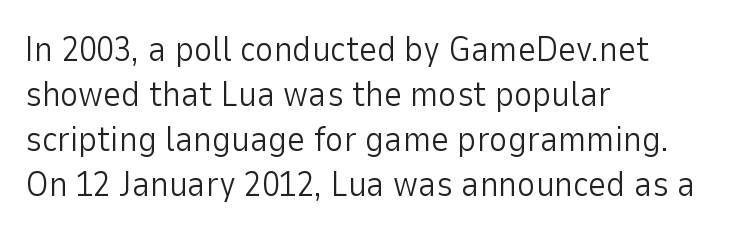
The passage shown is not underscored anywhere. Students, observe: this is what conventionally led text looks like. Each letter keeps its own natural width here, so spacing adapts to shape. Are there feet on the stems? There aren't — it's a sans. These glyphs show unthickened strokes, regular width or finer. How are the letters spaced? Ordinarily, with no added tracking.
